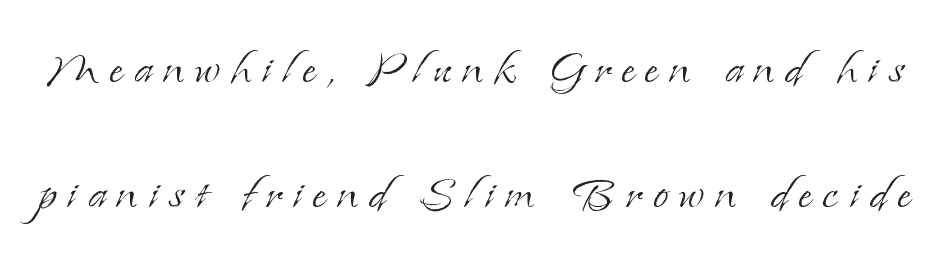
Q: Is the text bold? A: No.
Q: Is the text italic (slanted)? A: Yes.
Q: Is the typeface a serif or a sans-serif typeface? A: Serif.
Q: Is the text underlined? A: No.
Q: Is the spacing between lines tight, normal or loose? A: Loose.
Q: Width (condensed, normal, or wide)? A: Normal.
Q: Stroke contrast? A: Low.
Q: x-height? A: Small.
Q: Monospaced? A: No.
